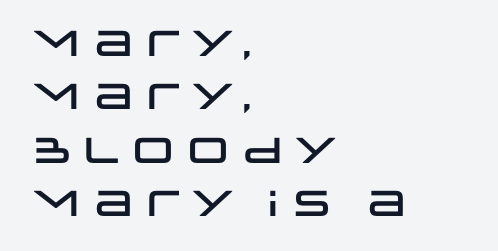
The image shows 36 px wide sans-serif type, upright; set left-aligned, normal line spacing (1.48x), normal letter spacing, not underlined; low stroke contrast and a large x-height.
